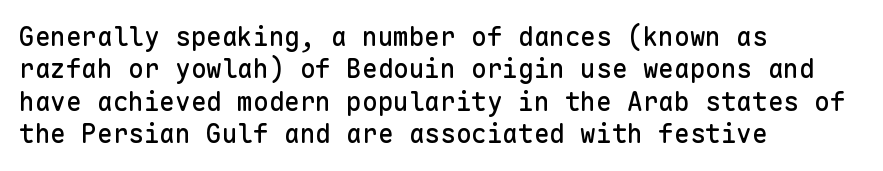
Q: Is the text italic (slanted)? A: No, it is upright.
Q: Is the text underlined? A: No.
Q: How is the paragraph aligned? A: Left-aligned.
Q: Is the spacing between letters normal or unusually wide? A: Normal.
Q: Is the spacing between lines tight, normal or loose? A: Normal.
